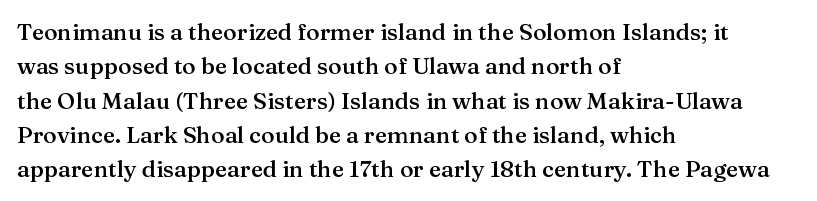
The image shows 23 px text type, upright; set left-aligned, normal line spacing (1.49x), normal letter spacing, not underlined.
